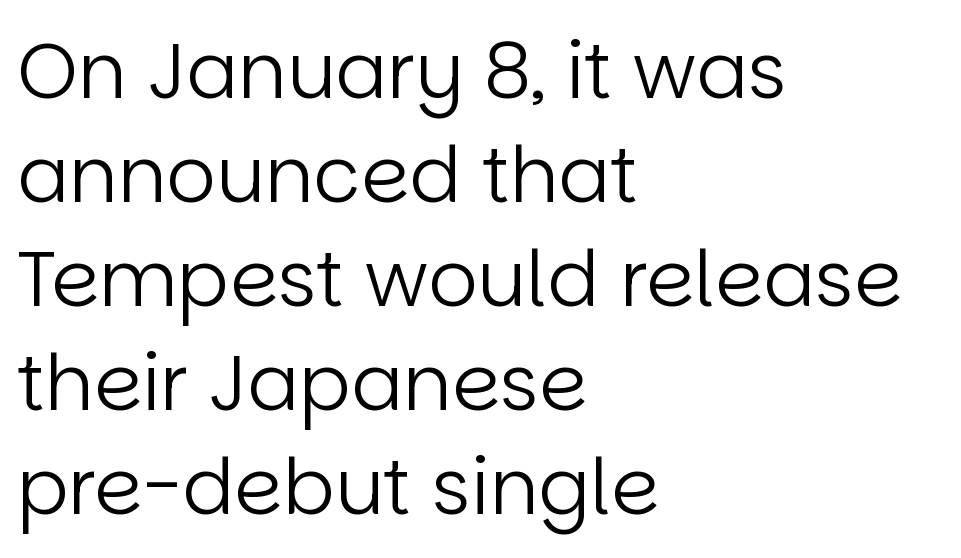
Nobody drew a line under any word here. In terms of posture, this sample is upright. Weight: regular or lighter. Think of a printed novel: that variable character pitch is what you see here. Quick note: interline space is typical. This rendering uses left alignment, leaving the right contour irregular.
